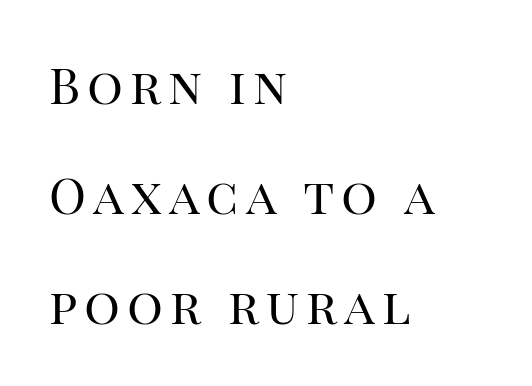
{"serif": "yes", "italic": "no", "bold": "no", "weight": "regular", "width": "normal", "stroke_contrast": "high", "x_height": "large", "monospaced": "no", "underline": "no", "align": "left", "line_spacing": "loose", "line_spacing_ratio": 2.2, "glyph_px": 50}
